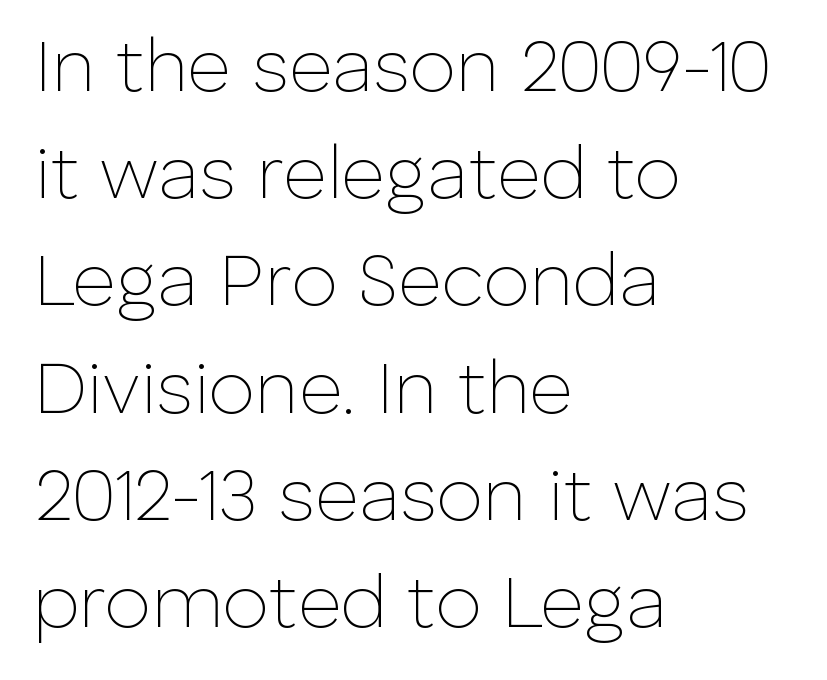
Q: Is the text bold? A: No.
Q: Is the text italic (slanted)? A: No, it is upright.
Q: Is the typeface a serif or a sans-serif typeface? A: Sans-serif.
Q: Is the text underlined? A: No.
Q: How is the paragraph aligned? A: Left-aligned.
Q: Is the spacing between letters normal or unusually wide? A: Normal.
Q: Is the spacing between lines tight, normal or loose? A: Normal.
Q: Width (condensed, normal, or wide)? A: Normal.
Q: Stroke contrast? A: Low.
Q: x-height? A: Medium.
Q: Monospaced? A: No.
